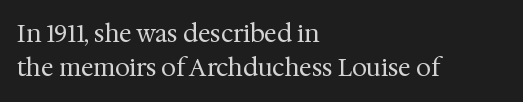
The image shows 24 px text type, upright; set left-aligned, normal line spacing (1.43x), normal letter spacing, not underlined.
